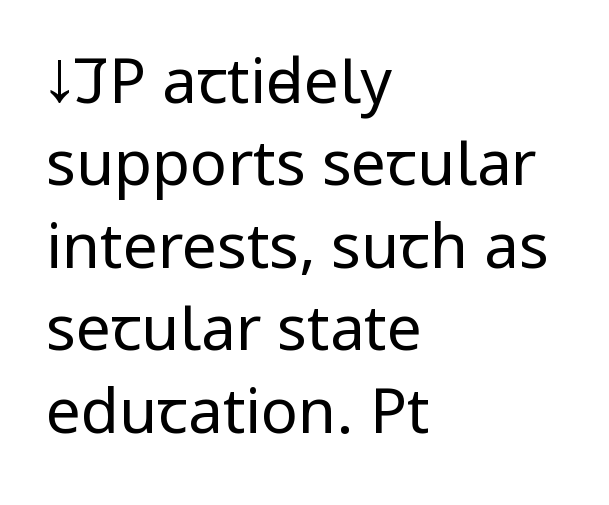
The type family on display is of the sans-serif kind. It's the straight-up-and-down kind of type. Honestly, the letter spacing is just normal — you wouldn't notice it. Weight: not bold — regular or lighter.
